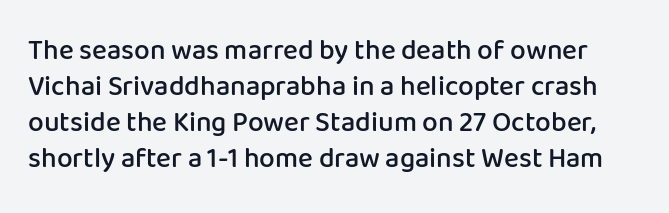
Q: Is the text bold? A: Semi-bold.
Q: Is the text italic (slanted)? A: No, it is upright.
Q: Is the typeface a serif or a sans-serif typeface? A: Sans-serif.
Q: Is the text underlined? A: No.
Q: Is the spacing between letters normal or unusually wide? A: Normal.
Q: Is the spacing between lines tight, normal or loose? A: Normal.
Q: Width (condensed, normal, or wide)? A: Normal.
Q: Stroke contrast? A: Low.
Q: x-height? A: Medium.
Q: Monospaced? A: No.
